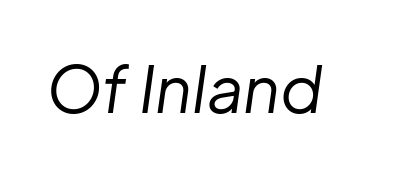
Q: Is the text bold? A: No.
Q: Is the text italic (slanted)? A: Yes, it leans right by about 8 degrees.
Q: Is the text underlined? A: No.
Q: Is the spacing between letters normal or unusually wide? A: Normal.
Q: Width (condensed, normal, or wide)? A: Normal.
Q: Stroke contrast? A: Low.
Q: x-height? A: Medium.
Q: Monospaced? A: No.
